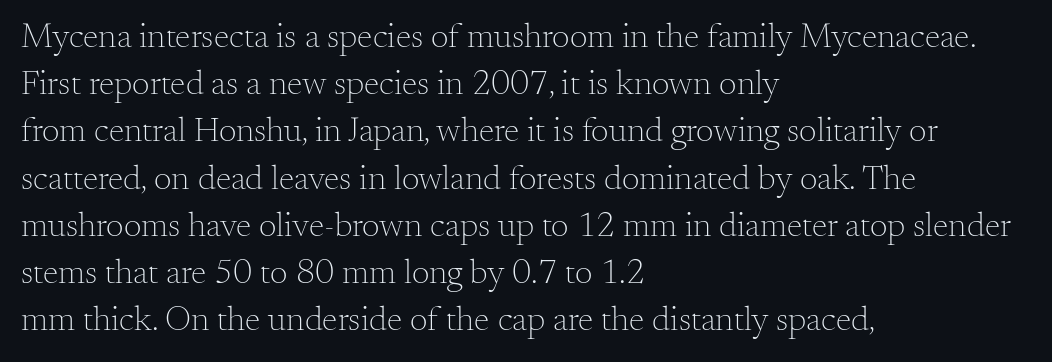
Is the stroke heavy? The answer is a plain regular-or-lighter. Ascenders rise straight up at ninety degrees. The letterforms sit shoulder to shoulder at normal distance. Alignment: flush left. The face used here is proportionally spaced, like ordinary book or web type. Interline gaps are of average width in this sample.
